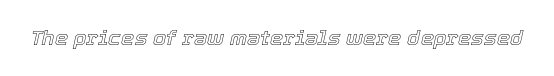
A clean baseline with only descenders dipping below it. Is the letter spacing exaggerated? No — it looks like the ordinary default. Quick note: italic.
